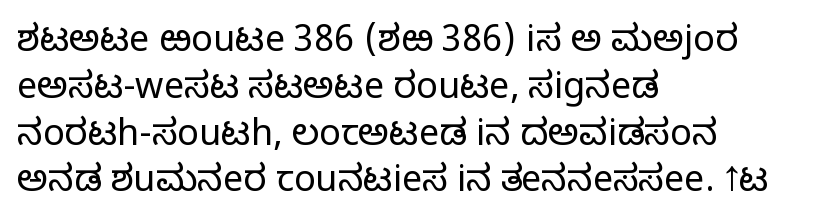
{"serif": "no", "italic": "no", "bold": "no", "weight": "light", "width": "normal", "stroke_contrast": "low", "x_height": "medium", "monospaced": "no", "underline": "no", "align": "left", "line_spacing": "normal", "line_spacing_ratio": 1.3, "letter_spacing": "normal", "letter_spacing_em": 0.0, "glyph_px": 36}
